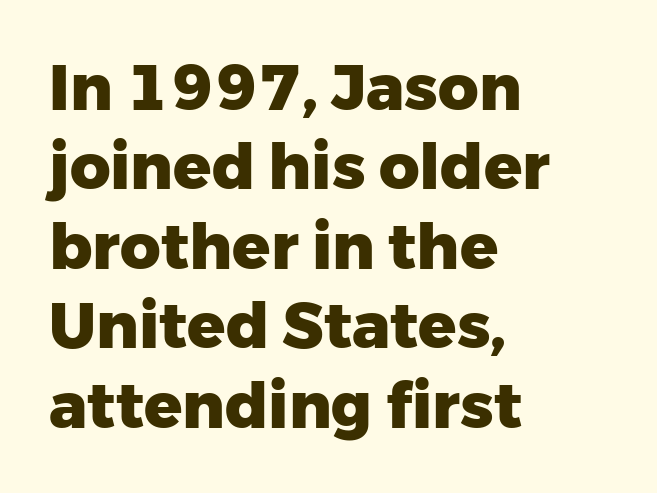
{"serif": "no", "italic": "no", "bold": "yes", "weight": "heavy", "width": "normal", "stroke_contrast": "low", "x_height": "medium", "monospaced": "no", "underline": "no", "align": "left", "line_spacing": "normal", "line_spacing_ratio": 1.26, "letter_spacing": "normal", "letter_spacing_em": 0.0, "glyph_px": 63}
